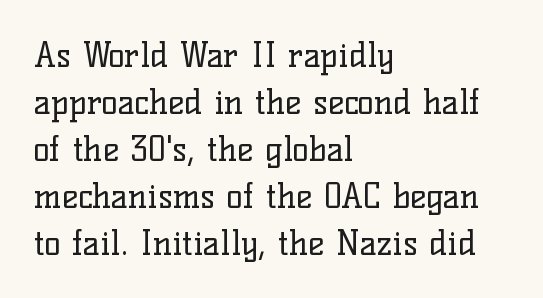
{"serif": "yes", "italic": "no", "bold": "no", "weight": "regular", "width": "normal", "stroke_contrast": "low", "x_height": "medium", "monospaced": "no", "underline": "no", "align": "left", "line_spacing": "normal", "line_spacing_ratio": 1.38, "letter_spacing": "normal", "letter_spacing_em": 0.0, "glyph_px": 34}
